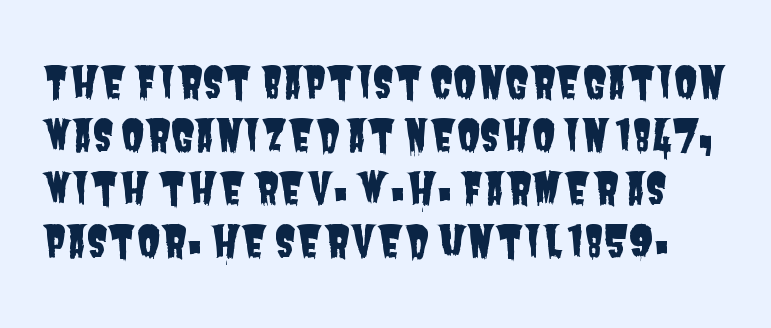
This sample uses a sans-serif face. Students, note that the glyphs here touch the page at normal intervals. Plain, unruled lines of type. This sample has the flowing, uneven cadence of proportional lettering.
